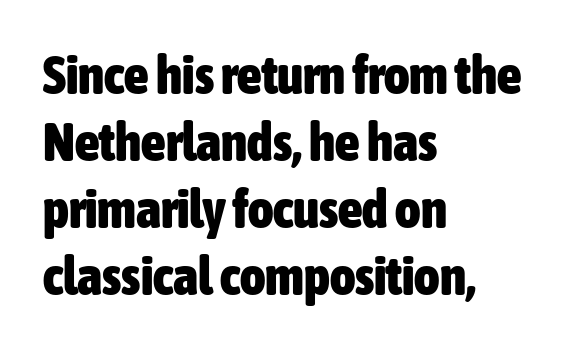
Q: Is the text bold? A: Yes.
Q: Is the text italic (slanted)? A: No, it is upright.
Q: Is the typeface a serif or a sans-serif typeface? A: Sans-serif.
Q: Is the text underlined? A: No.
Q: How is the paragraph aligned? A: Left-aligned.
Q: Is the spacing between letters normal or unusually wide? A: Normal.
Q: Width (condensed, normal, or wide)? A: Condensed.
Q: Stroke contrast? A: Low.
Q: x-height? A: Medium.
Q: Monospaced? A: No.
